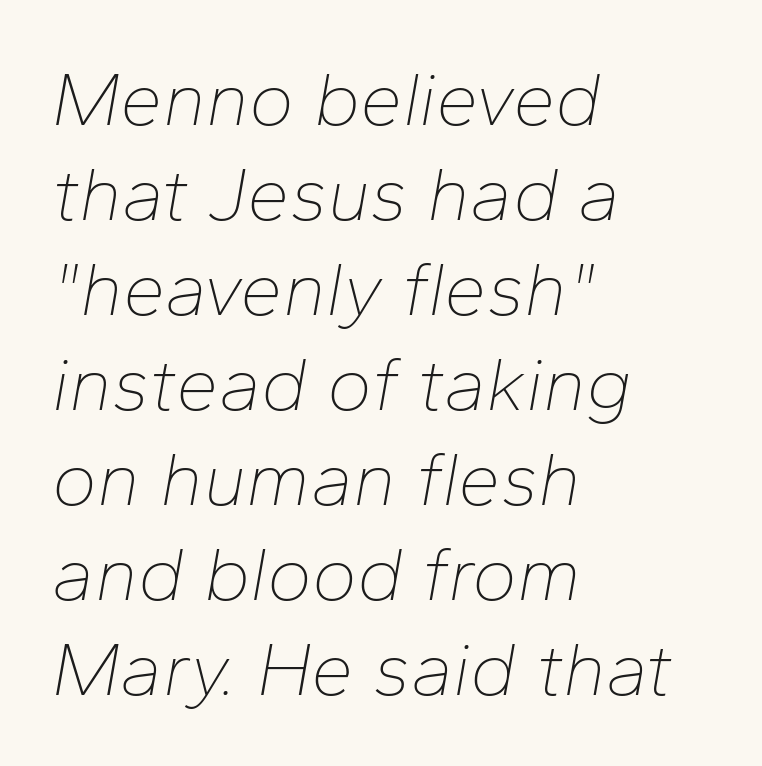
Q: Is the text bold? A: No.
Q: Is the text italic (slanted)? A: Yes, it leans right by about 10 degrees.
Q: Is the text underlined? A: No.
Q: How is the paragraph aligned? A: Left-aligned.
Q: Is the spacing between letters normal or unusually wide? A: Normal.
Q: Is the spacing between lines tight, normal or loose? A: Normal.
Q: Width (condensed, normal, or wide)? A: Normal.
Q: Stroke contrast? A: Low.
Q: x-height? A: Medium.
Q: Monospaced? A: No.
